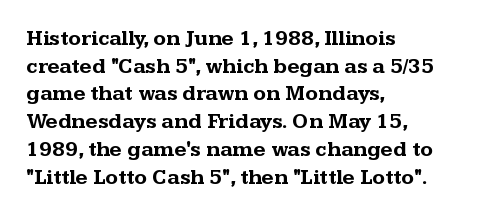
The image shows 21 px bold type, upright; set left-aligned, normal line spacing (1.32x), normal letter spacing, not underlined.
